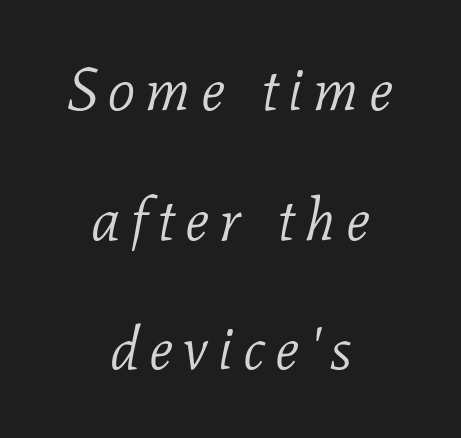
{"serif": "yes", "italic": "yes", "lean": "right", "slant_degrees": 11, "bold": "no", "weight": "light", "width": "normal", "stroke_contrast": "low", "x_height": "medium", "monospaced": "no", "underline": "no", "align": "center", "line_spacing": "loose", "line_spacing_ratio": 2.16, "glyph_px": 60}
